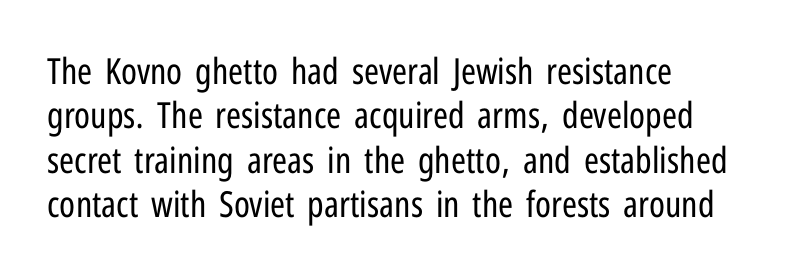
Clear beneath every line of the passage. The face looks like a standard text weight, possibly lighter. Words appear dense and cohesive because spacing is normal. Looks like regular typesetting: each glyph gets only the width it needs. Every stem runs plumb, perpendicular to the baseline. Serif or sans? Sans — the stroke terminals are bare.
